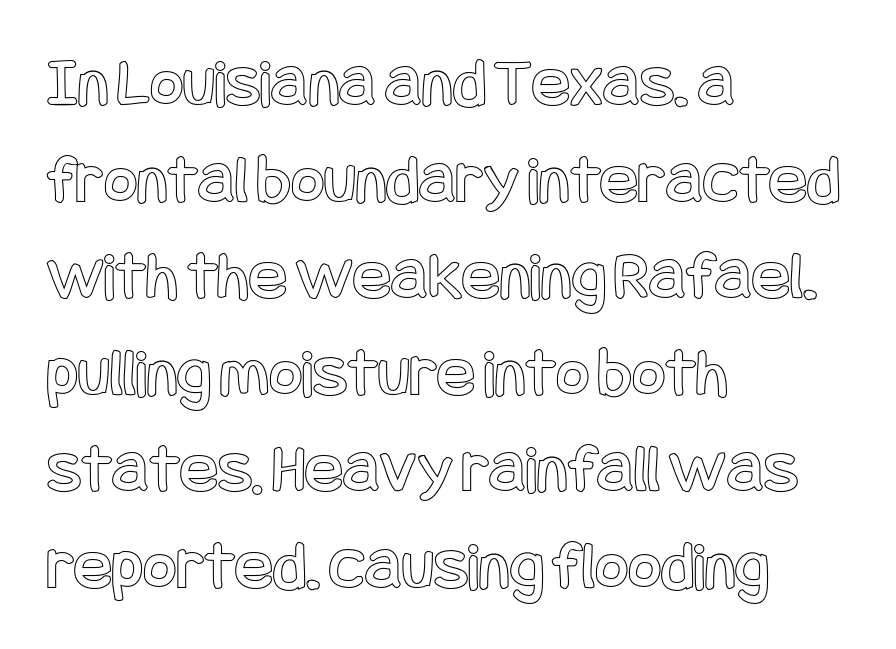
Alignment: flush left. The block of text has a typical density, with ordinary space between rows. Letters rest on an invisible, unmarked baseline. The letters stand upright; this is a roman face.
